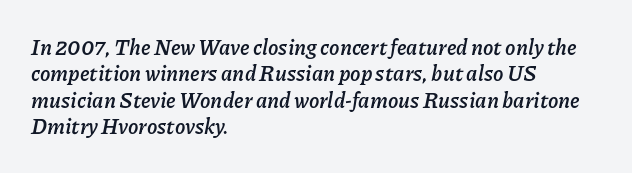
{"italic": "yes", "lean": "right", "slant_degrees": 11, "bold": "yes", "underline": "no", "align": "left", "line_spacing": "normal", "line_spacing_ratio": 1.26, "letter_spacing": "normal", "letter_spacing_em": 0.0, "glyph_px": 21}
